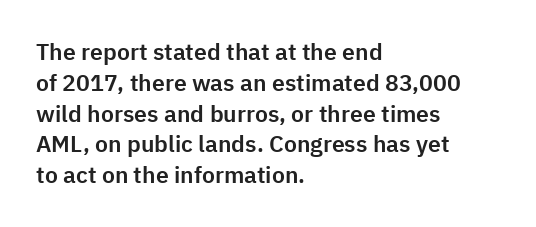
The image shows 23 px text type, upright; set left-aligned, normal line spacing (1.34x), normal letter spacing, not underlined.
